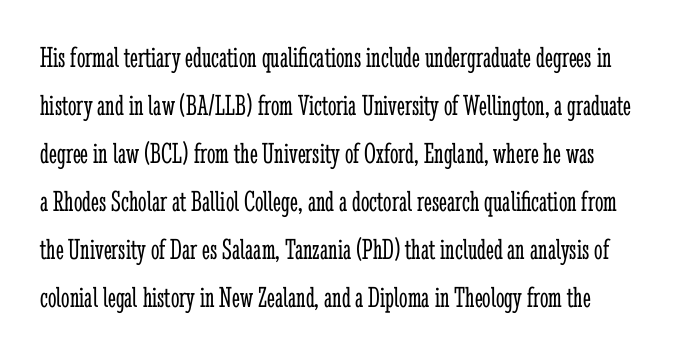
Serifs: yes, visible at the terminals of the letterforms. When letters stand straight like this, we call the style roman or upright. The block of text has a typical density, with ordinary space between rows. Vertical stems look standard width or narrower in stroke.
